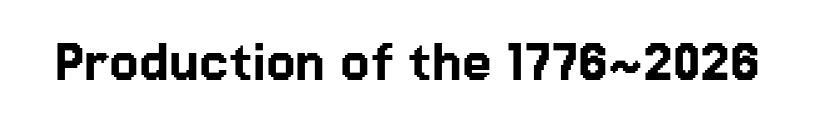
The image shows 67 px sans-serif type, upright; set normal letter spacing, not underlined; low stroke contrast and a medium x-height.
